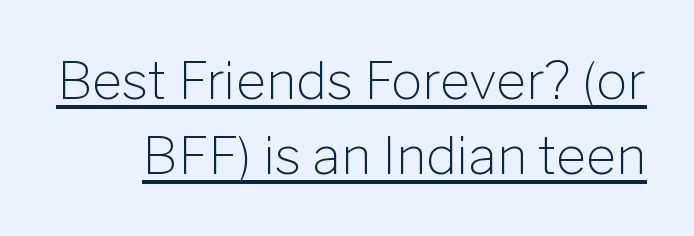
The image shows 52 px light sans-serif type, upright; set normal line spacing (1.45x), normal letter spacing, underlined; low stroke contrast and a medium x-height.
